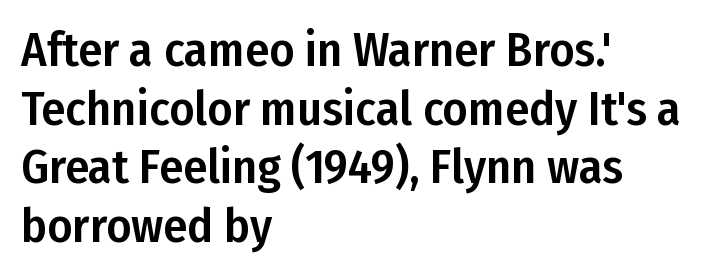
Q: Is the text italic (slanted)? A: No, it is upright.
Q: Is the typeface a serif or a sans-serif typeface? A: Sans-serif.
Q: Is the text underlined? A: No.
Q: How is the paragraph aligned? A: Left-aligned.
Q: Is the spacing between letters normal or unusually wide? A: Normal.
Q: Width (condensed, normal, or wide)? A: Condensed.
Q: Stroke contrast? A: Low.
Q: x-height? A: Medium.
Q: Monospaced? A: No.
